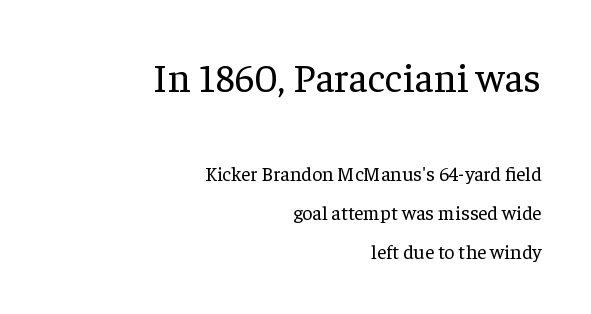
{"serif": "yes", "italic": "no", "bold": "no", "weight": "regular", "width": "normal", "stroke_contrast": "low", "x_height": "medium", "monospaced": "no", "underline": "no", "align": "right", "line_spacing": "loose", "line_spacing_ratio": 1.95, "letter_spacing": "normal", "letter_spacing_em": 0.0, "larger_block": "first", "size_ratio": 2.0, "glyph_px": 40}
